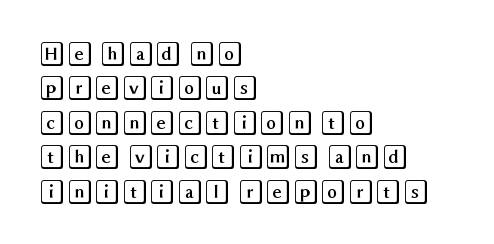
The image shows 25 px text type, upright; set left-aligned, normal line spacing (1.38x), normal letter spacing, not underlined.
